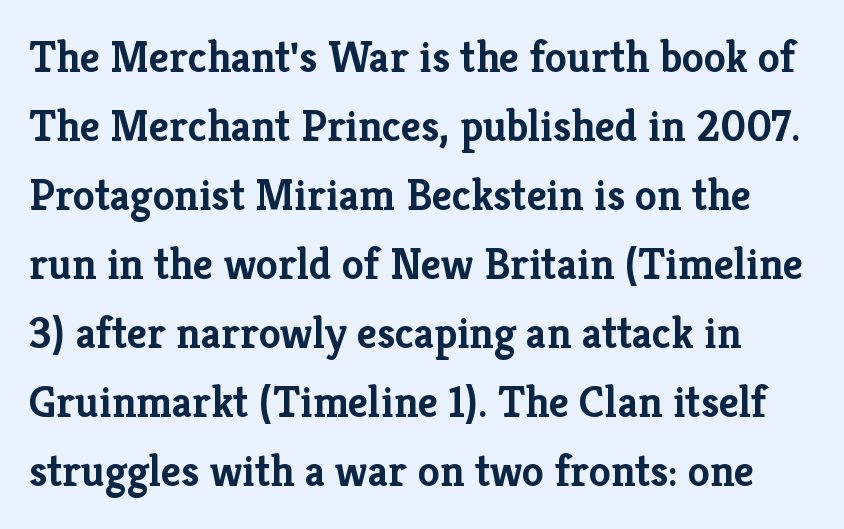
Does the type have serifs? Yes, each stem ends in a small foot. No italicization has been applied; the sample stays upright. Varying glyph widths throughout — classic text-font behaviour. How heavy is the stroke? Heavy — this is a bold. Students, note that the glyphs here touch the page at normal intervals.
